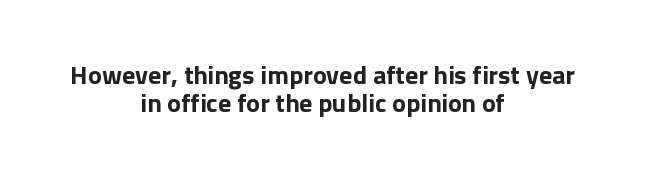
The image shows 26 px text type, upright; set centered, tight line spacing (1.07x), normal letter spacing, not underlined.
